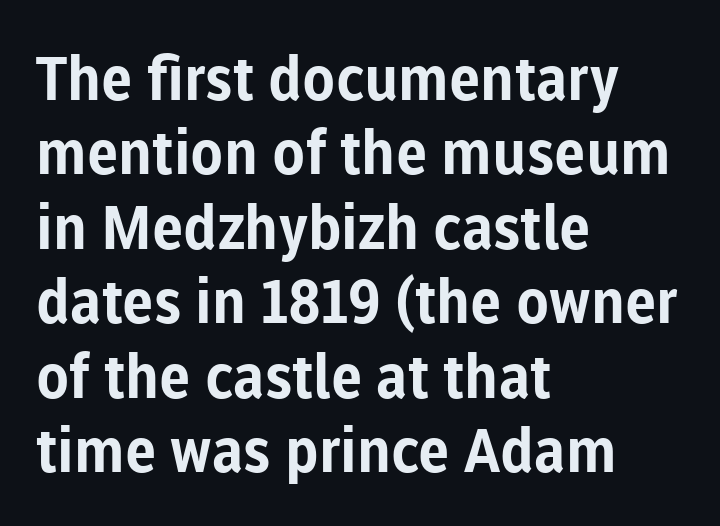
To sum up the face: it is a sans, with no serifs. Italic? Not at all — the glyphs are vertical. The letters sit at their default tracking, neither squeezed nor spread. A typesetter would call this proportional, since set widths differ per character.
